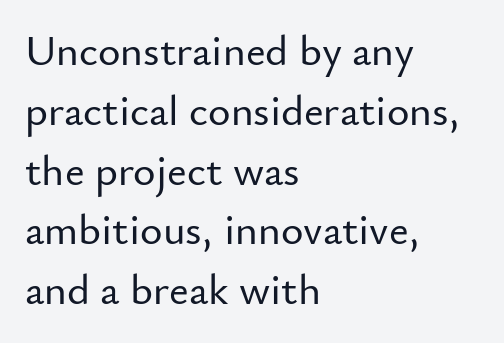
Q: Is the text italic (slanted)? A: No, it is upright.
Q: Is the typeface a serif or a sans-serif typeface? A: Sans-serif.
Q: Is the text underlined? A: No.
Q: How is the paragraph aligned? A: Left-aligned.
Q: Is the spacing between letters normal or unusually wide? A: Normal.
Q: Is the spacing between lines tight, normal or loose? A: Normal.
Q: Width (condensed, normal, or wide)? A: Normal.
Q: Stroke contrast? A: Low.
Q: x-height? A: Small.
Q: Monospaced? A: No.
